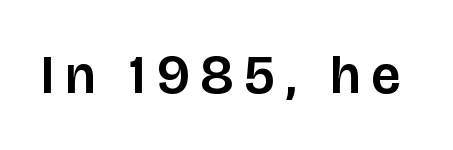
Q: Is the text italic (slanted)? A: No, it is upright.
Q: Is the typeface a serif or a sans-serif typeface? A: Sans-serif.
Q: Is the text underlined? A: No.
Q: Is the spacing between letters normal or unusually wide? A: Unusually wide.
Q: Width (condensed, normal, or wide)? A: Normal.
Q: Stroke contrast? A: Low.
Q: x-height? A: Large.
Q: Monospaced? A: No.
